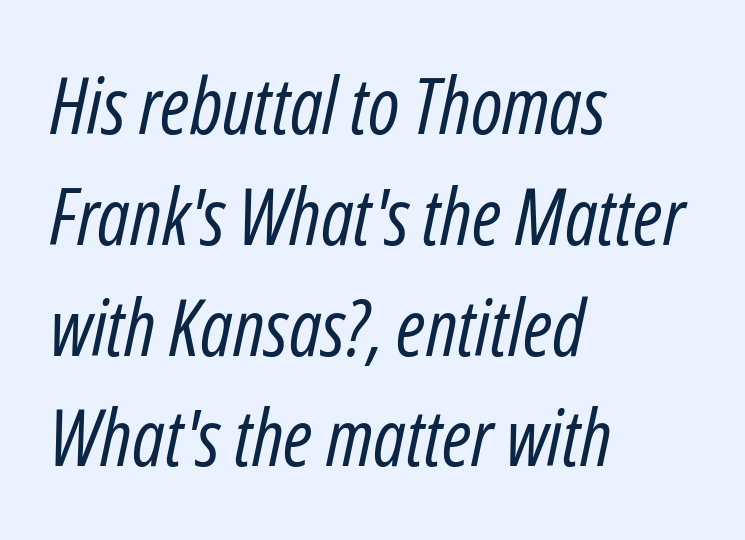
Q: Is the text bold? A: No.
Q: Is the text italic (slanted)? A: Yes, it leans right by about 12 degrees.
Q: Is the text underlined? A: No.
Q: How is the paragraph aligned? A: Left-aligned.
Q: Is the spacing between letters normal or unusually wide? A: Normal.
Q: Is the spacing between lines tight, normal or loose? A: Normal.
Q: Width (condensed, normal, or wide)? A: Condensed.
Q: Stroke contrast? A: Low.
Q: x-height? A: Medium.
Q: Monospaced? A: No.
